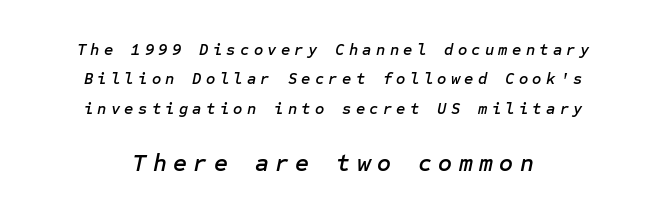
The image shows 24 px text type, italic (leaning right); set line spacing 1.84x, unusually wide letter spacing (+0.27 em), not underlined; the second (bottom) block is 1.5x larger.
